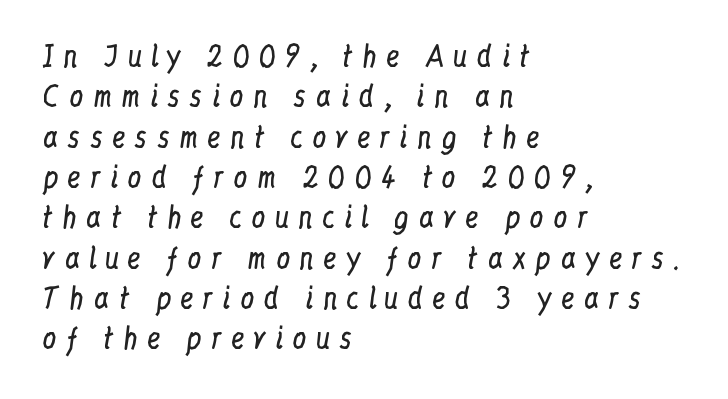
The characters display serif detailing at their extremities. The lines in this sample share a left origin and differ only in where they stop. Ink coverage per letter is moderate at most. The strip under each line holds only bare page.
